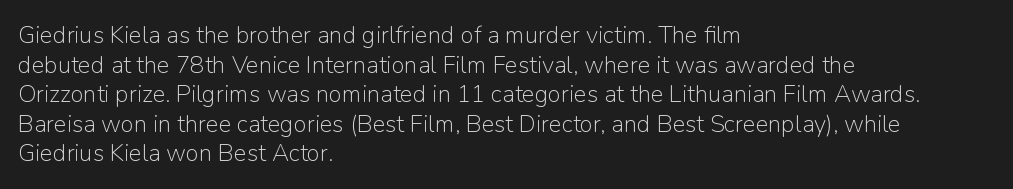
The image shows 24 px text type, upright; set left-aligned, line spacing 1.23x, normal letter spacing, not underlined.
